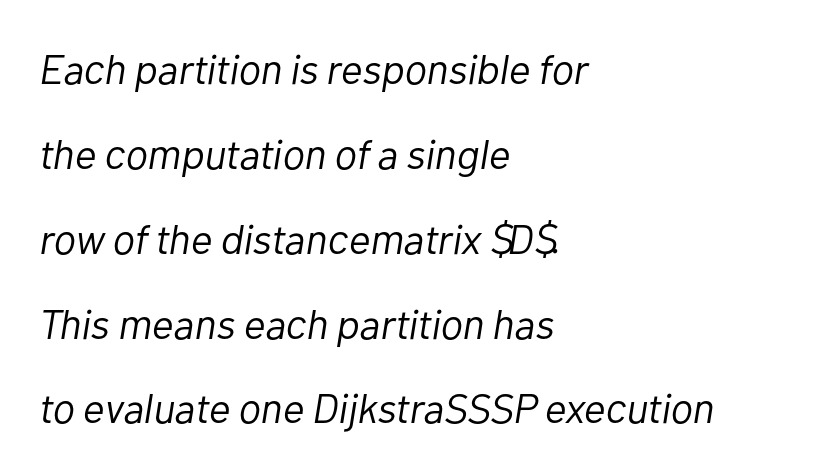
Q: Is the text bold? A: No.
Q: Is the text italic (slanted)? A: Yes, it leans right by about 10 degrees.
Q: Is the text underlined? A: No.
Q: How is the paragraph aligned? A: Left-aligned.
Q: Is the spacing between letters normal or unusually wide? A: Normal.
Q: Is the spacing between lines tight, normal or loose? A: Loose.
Q: Width (condensed, normal, or wide)? A: Normal.
Q: Stroke contrast? A: Low.
Q: x-height? A: Medium.
Q: Monospaced? A: No.
